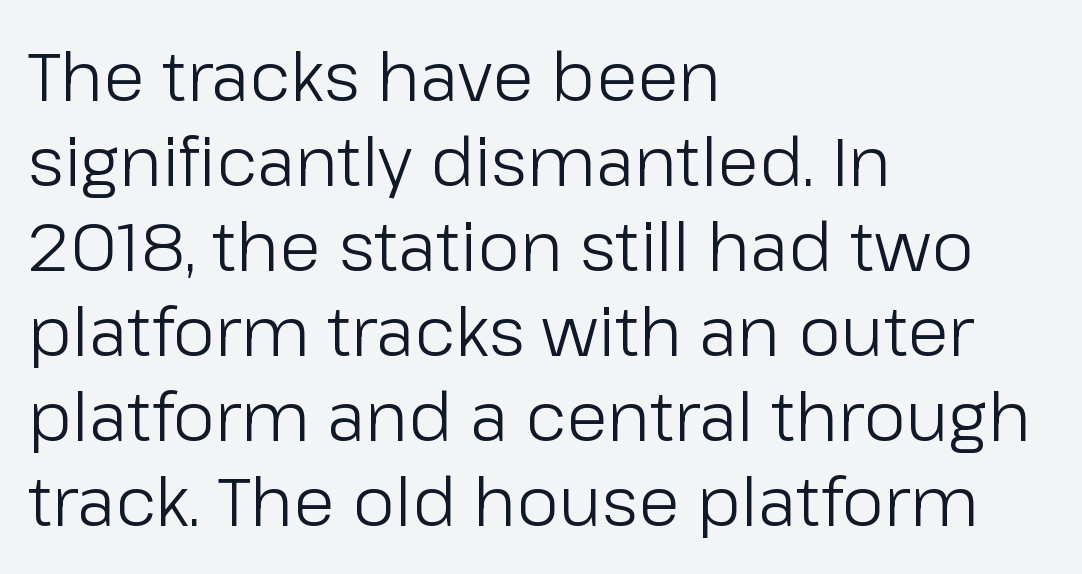
The image shows 68 px light sans-serif type, upright; set left-aligned, normal line spacing (1.25x), normal letter spacing, not underlined; low stroke contrast and a medium x-height.
